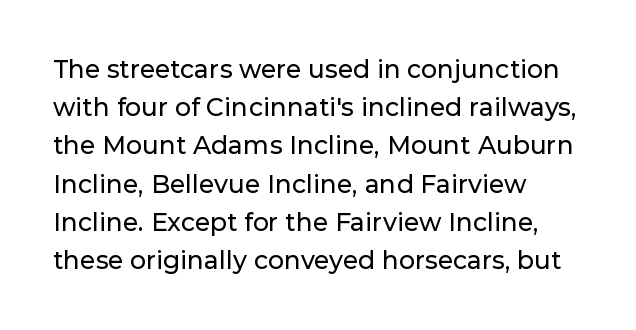
Q: Is the text italic (slanted)? A: No, it is upright.
Q: Is the text underlined? A: No.
Q: How is the paragraph aligned? A: Left-aligned.
Q: Is the spacing between letters normal or unusually wide? A: Normal.
Q: Is the spacing between lines tight, normal or loose? A: Normal.
